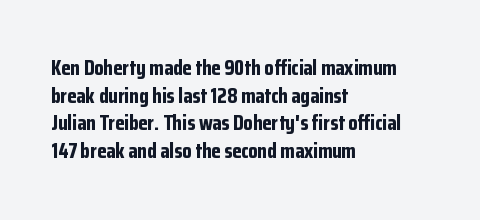
The image shows 21 px bold type, upright; set left-aligned, normal line spacing (1.32x), normal letter spacing, not underlined.
